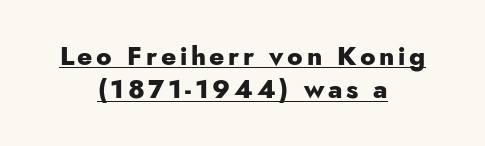
Ordinary non-slanted type is in use. This block has exactly the height ordinary leading produces. Casual observation: everything's sitting right in the middle. The string is rendered with underlining switched on.
